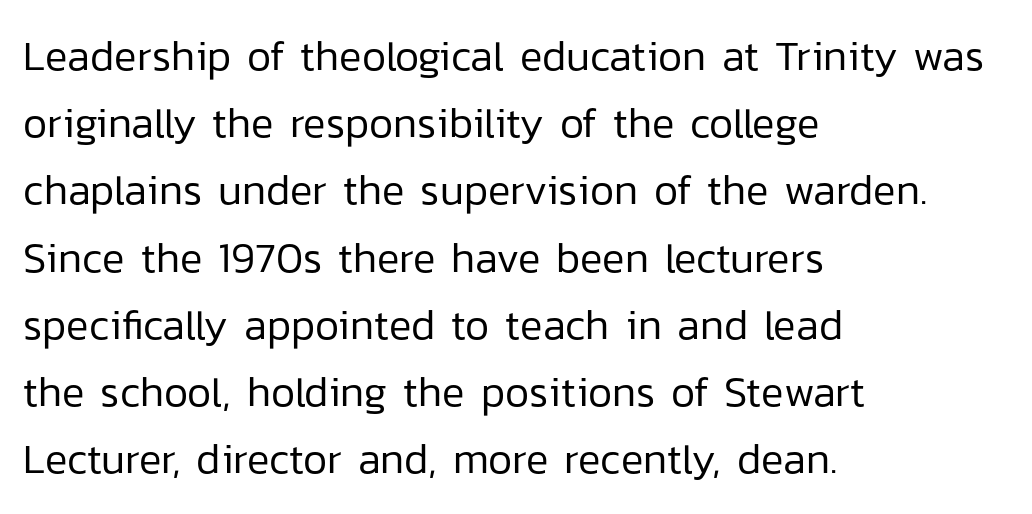
The image shows 42 px regular-weight sans-serif type, upright; set left-aligned, normal line spacing (1.6x), normal letter spacing, not underlined; low stroke contrast and a medium x-height.
